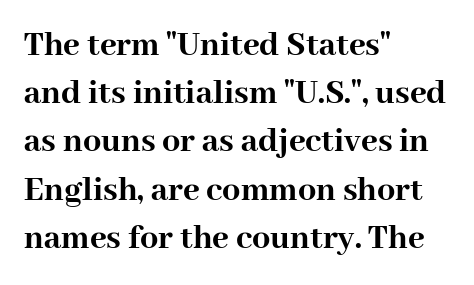
These lines are composed in type with serifs. Quick note: interline space is typical. Descenders are the only things crossing below the line. Between one letter and the next there's only the usual sliver of space. A dark, heavy texture on the line: the type is bold. These lines were composed using upright roman letters.
